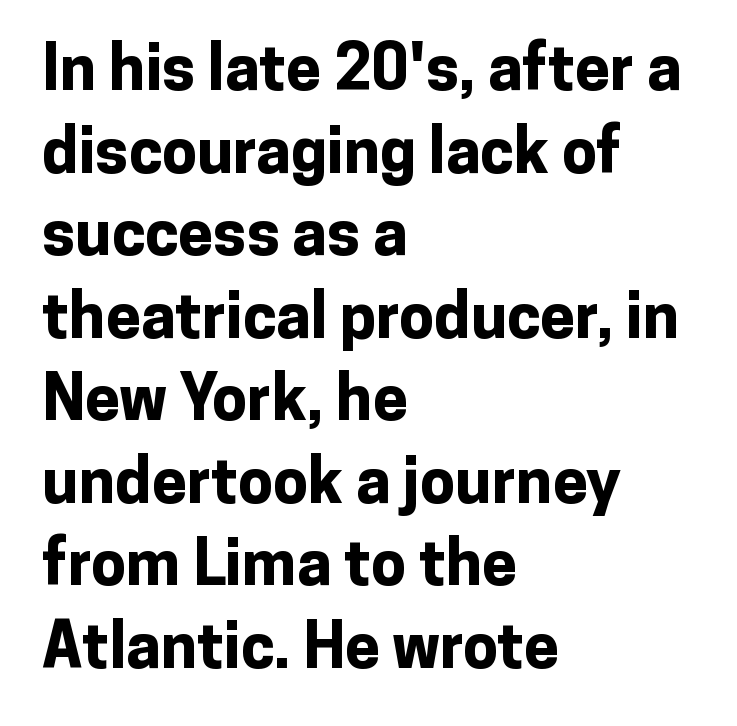
Rule under the text: the space is simply empty. You'd pick this weight for a headline — it's a proper bold. Spacing verdict: proportional, widths tailored to each character. The typography opts for an upright posture over an oblique one. This sample keeps an unexceptional amount of space between lines.
